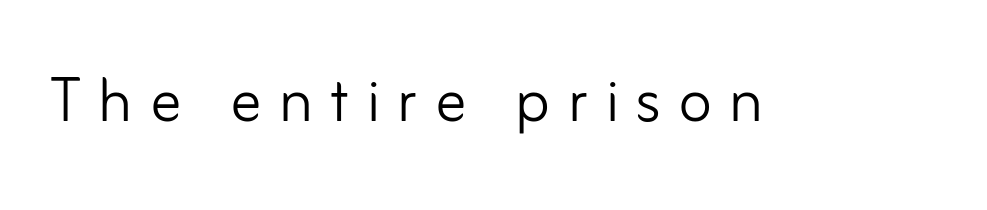
Does the type have serifs? No, each stem ends abruptly. The face used here is proportionally spaced, like ordinary book or web type. If you drew a line through each stem, it would be perfectly vertical. Stem width sits at or under what a default text font uses. Just letters on the line, the space beneath them empty. Substantial extra tracking has been applied to these lines.
